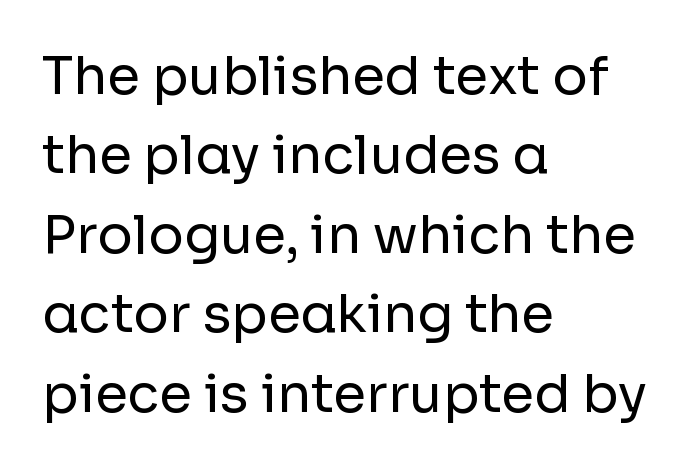
Does extra space separate the letters? No, they use regular spacing. Casual observation: everything's shoved over to the left. The rendering uses a moderate line-height, typical for paragraphs. Letterform terminals end flat and unadorned throughout the passage.
